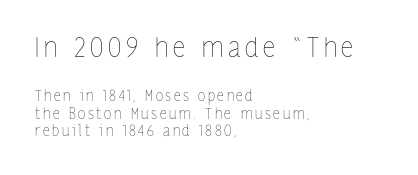
Q: Is the text bold? A: No.
Q: Is the text italic (slanted)? A: No, it is upright.
Q: Is the text underlined? A: No.
Q: How is the paragraph aligned? A: Left-aligned.
Q: Which block of text is set in a larger size, the first (top) or the second (bottom)? A: The first (top) one.
